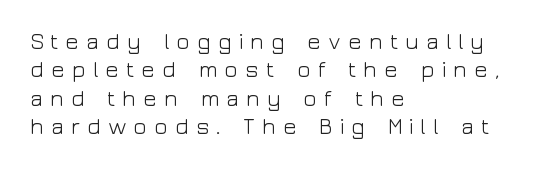
When letters stand straight like this, we call the style roman or upright. Descender tails drop into unmarked territory. Observe the wide spacing: letters keep a clear distance from each other. The rendering anchors every line to the left-hand side. Summary of weight: not heavy and not bold.
